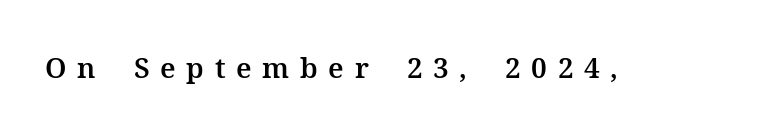
The image shows 28 px serif type, upright; set unusually wide letter spacing (+0.38 em), not underlined; medium stroke contrast and a medium x-height.
